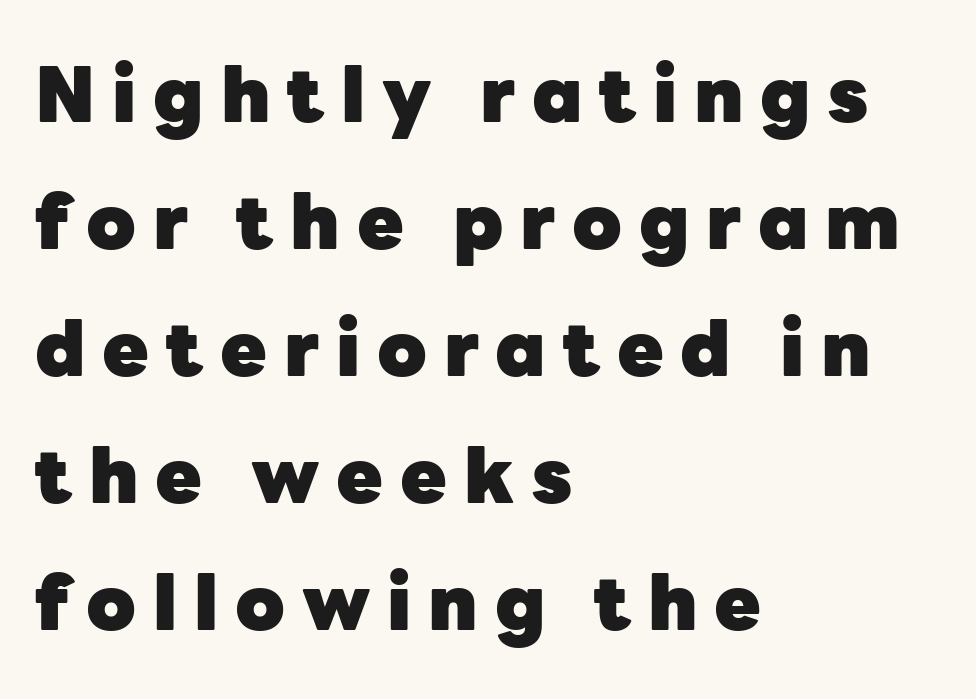
Here the designer chose a conventional face with non-uniform glyph widths. The rendering anchors every line to the left-hand side. The lettering holds an erect, upright posture throughout. In terms of letterform style, serifs are entirely absent. Bold? Absolutely — the strokes are thick and heavy.
